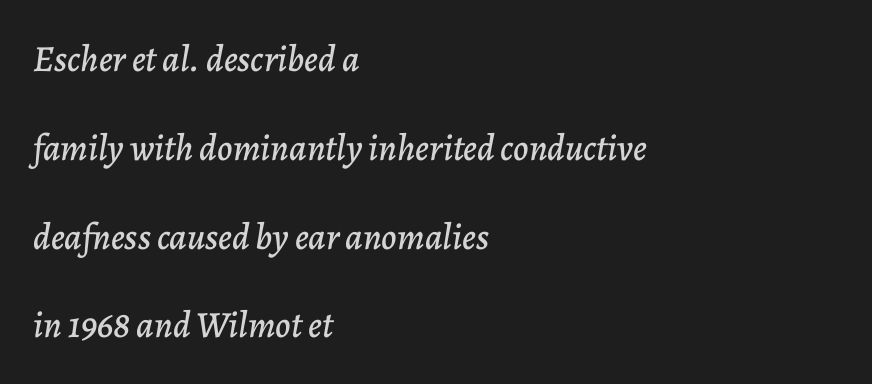
Whoever set this chose breathing room over compactness in the vertical rhythm. A classic flush-left, rag-right setting is used for this passage. The letterforms sit shoulder to shoulder at normal distance. The letters are slanted; this is an italic face.
